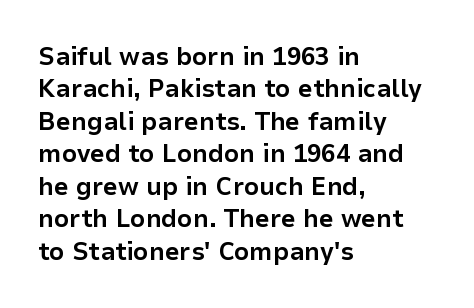
Q: Is the text bold? A: Yes.
Q: Is the text italic (slanted)? A: No, it is upright.
Q: Is the text underlined? A: No.
Q: How is the paragraph aligned? A: Left-aligned.
Q: Is the spacing between letters normal or unusually wide? A: Normal.
Q: Is the spacing between lines tight, normal or loose? A: Normal.
